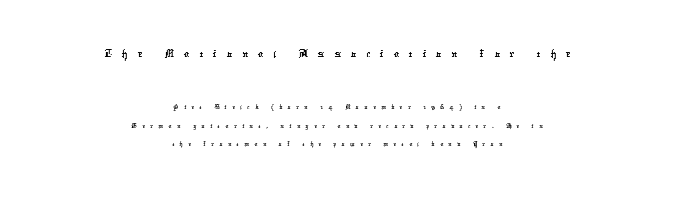
Horizontally, the lines are justified to the midpoint only. The string is rendered with underlining switched off. Glyph-to-glyph distance is far greater than everyday printed text. Is the lower block the larger one? No — the upper block carries the bigger type.
